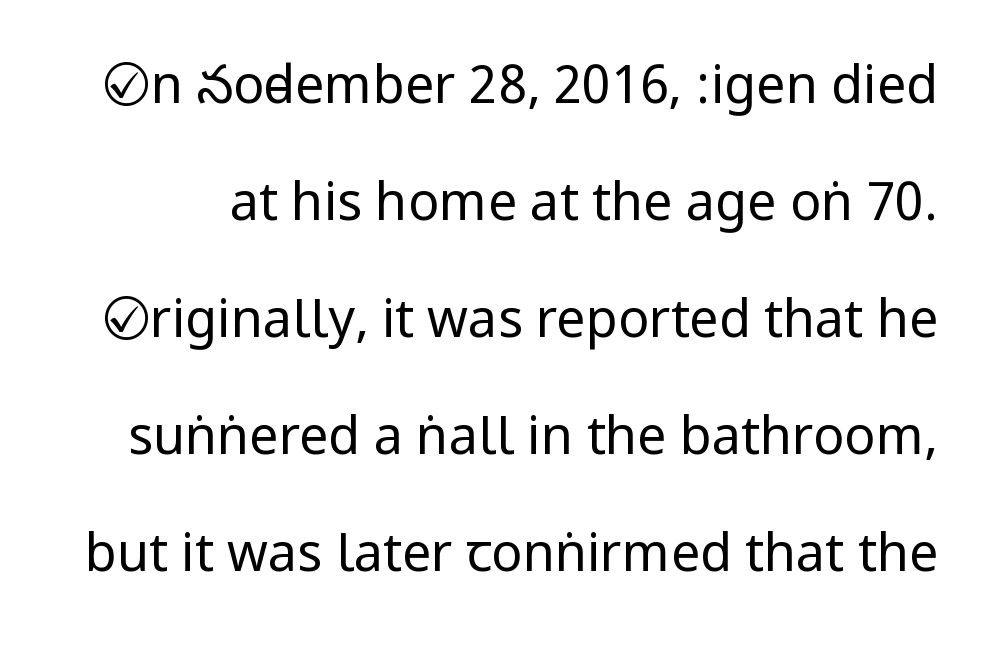
{"serif": "no", "italic": "no", "bold": "no", "weight": "regular", "width": "condensed", "stroke_contrast": "low", "underline": "no", "line_spacing": "loose", "line_spacing_ratio": 2.25, "letter_spacing": "normal", "letter_spacing_em": 0.0, "glyph_px": 52}
